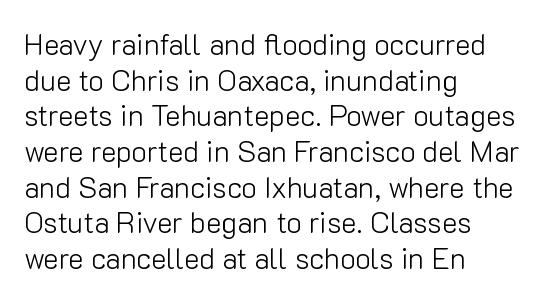
The image shows 29 px light sans-serif type, upright; set left-aligned, line spacing 1.23x, normal letter spacing, not underlined; low stroke contrast and a medium x-height.
